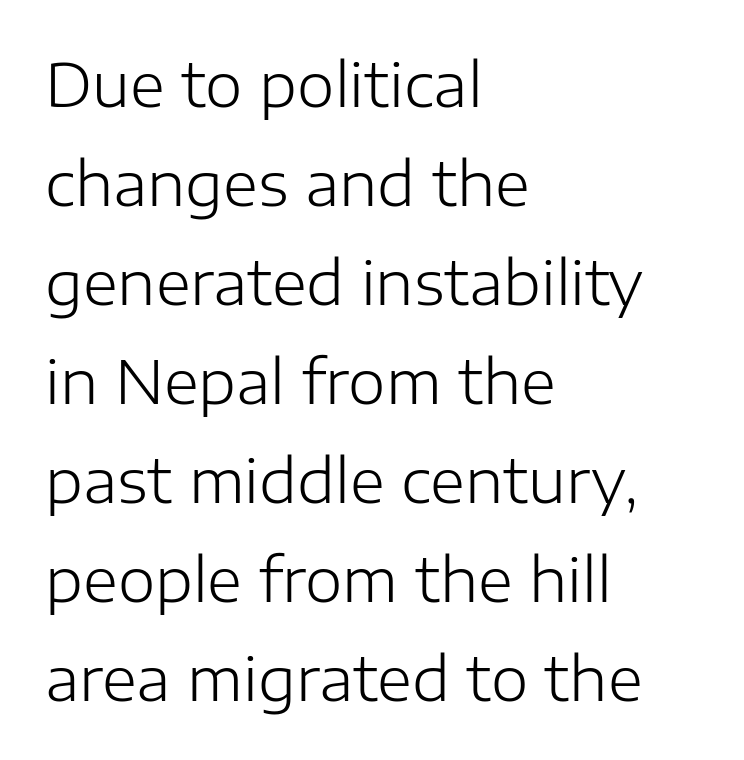
{"serif": "no", "italic": "no", "bold": "no", "weight": "light", "width": "normal", "stroke_contrast": "low", "x_height": "medium", "monospaced": "no", "underline": "no", "align": "left", "line_spacing": "normal", "line_spacing_ratio": 1.65, "letter_spacing": "normal", "letter_spacing_em": 0.0, "glyph_px": 60}
